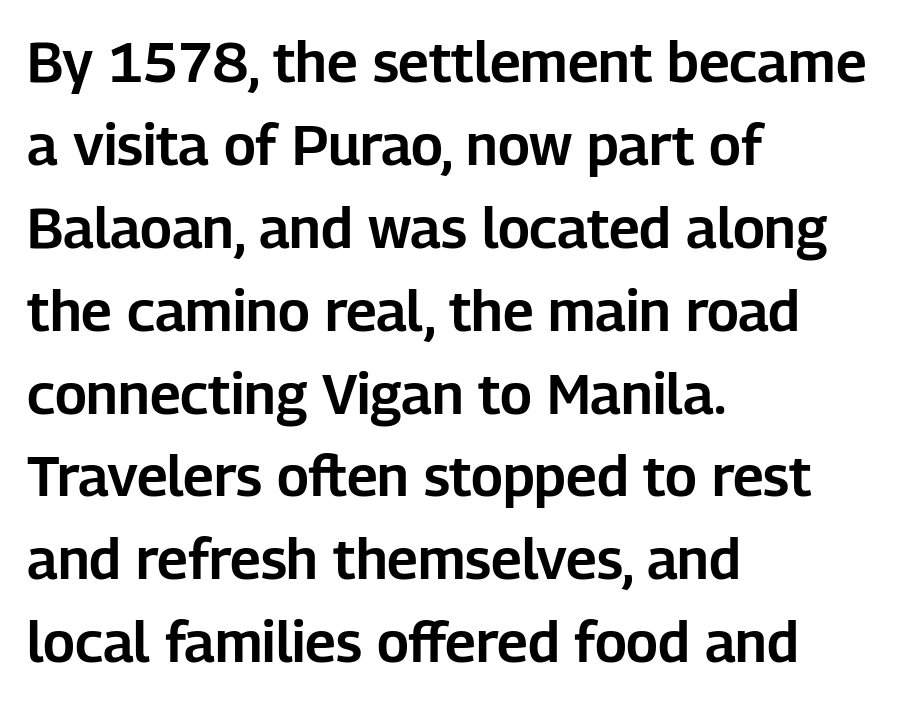
The image shows 56 px sans-serif type, upright; set left-aligned, normal line spacing (1.48x), normal letter spacing, not underlined; low stroke contrast and a medium x-height.
